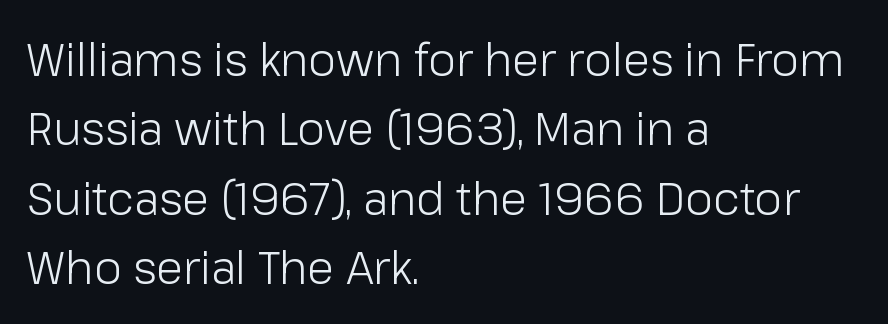
Q: Is the text bold? A: No.
Q: Is the text italic (slanted)? A: No, it is upright.
Q: Is the typeface a serif or a sans-serif typeface? A: Sans-serif.
Q: Is the text underlined? A: No.
Q: How is the paragraph aligned? A: Left-aligned.
Q: Is the spacing between letters normal or unusually wide? A: Normal.
Q: Is the spacing between lines tight, normal or loose? A: Normal.
Q: Width (condensed, normal, or wide)? A: Normal.
Q: Stroke contrast? A: Low.
Q: x-height? A: Medium.
Q: Monospaced? A: No.
